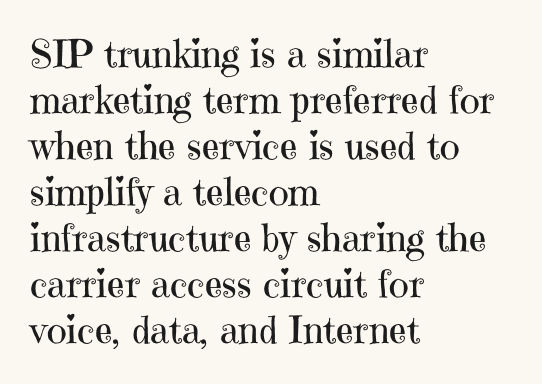
{"serif": "yes", "italic": "no", "bold": "no", "weight": "regular", "width": "normal", "stroke_contrast": "high", "x_height": "medium", "monospaced": "no", "underline": "no", "align": "left", "line_spacing_ratio": 1.21, "letter_spacing": "normal", "letter_spacing_em": 0.0, "glyph_px": 38}
